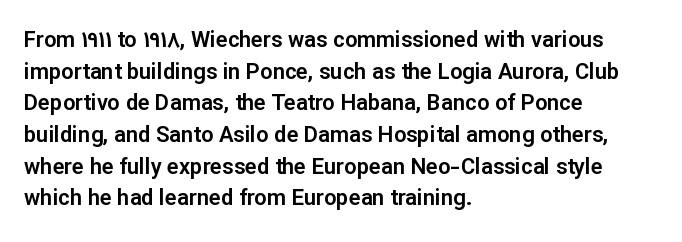
{"italic": "no", "underline": "no", "align": "left", "line_spacing": "normal", "line_spacing_ratio": 1.44, "letter_spacing": "normal", "letter_spacing_em": 0.0, "glyph_px": 22}
